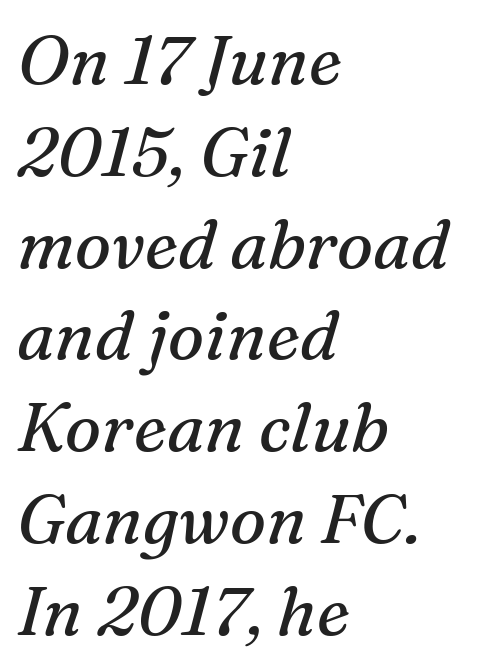
Summary of weight: not heavy and not bold. The letters advance in unequal steps, a hallmark of proportional type. Only glyphs here, with clear space below each row. If you measured baseline to baseline, you'd find a middling distance. Standard letterfit; no display-style spreading of the glyphs.
